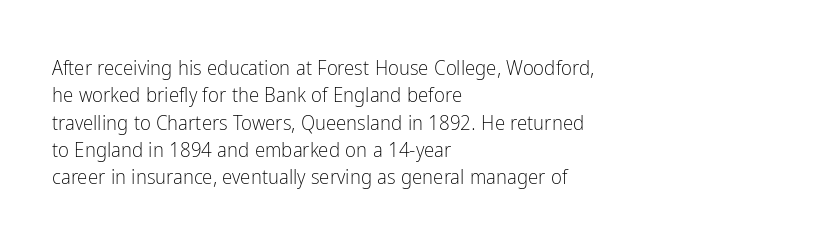
{"italic": "no", "bold": "no", "underline": "no", "align": "left", "line_spacing": "normal", "line_spacing_ratio": 1.3, "letter_spacing": "normal", "letter_spacing_em": 0.0, "glyph_px": 21}
